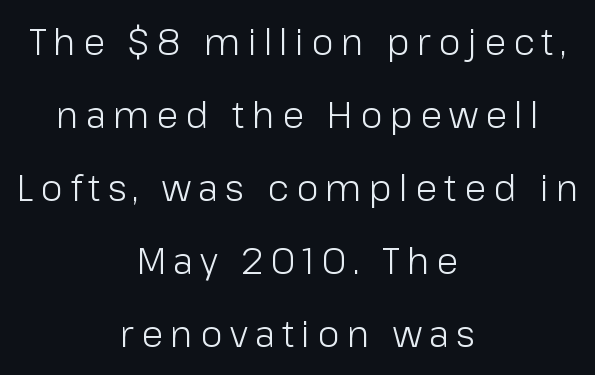
{"serif": "no", "italic": "no", "bold": "no", "weight": "light", "width": "normal", "stroke_contrast": "low", "x_height": "medium", "monospaced": "no", "underline": "no", "align": "center", "line_spacing": "loose", "line_spacing_ratio": 2.03, "letter_spacing": "wide", "letter_spacing_em": 0.2, "glyph_px": 36}
